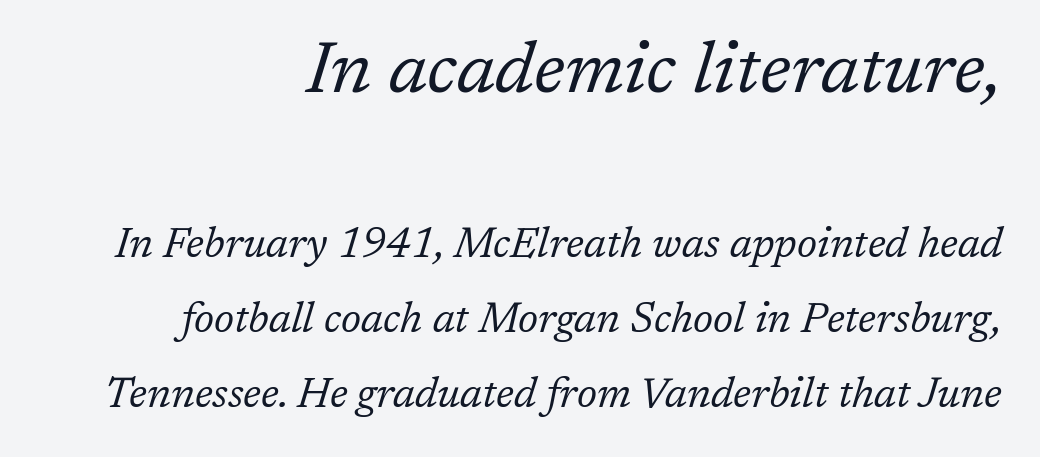
Is this a fixed-width face? No — the glyphs have proportional, varying widths. Descenders are the only things crossing below the line. The block sitting higher on the canvas is the one with enlarged characters. A typesetter would mark this as italic.
